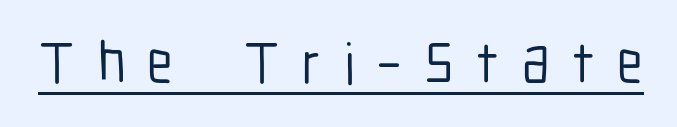
Is there any slant? The stems are plumb. The specimen includes a rule beneath the text block's lines. The characters display no serif detailing; their extremities are plain. Is the letter spacing exaggerated? Yes — the characters are pushed far apart.
